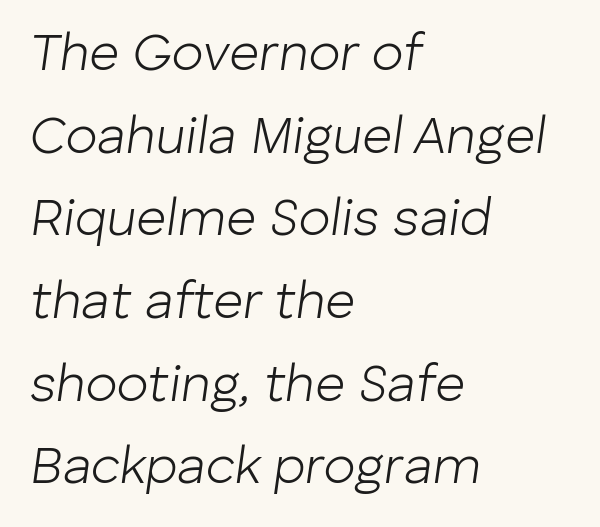
Looks like regular typesetting: each glyph gets only the width it needs. The tracking reads as untouched default to a designer's eye. Does the leading feel generous? No, just average. The face looks like a standard text weight, possibly lighter.
